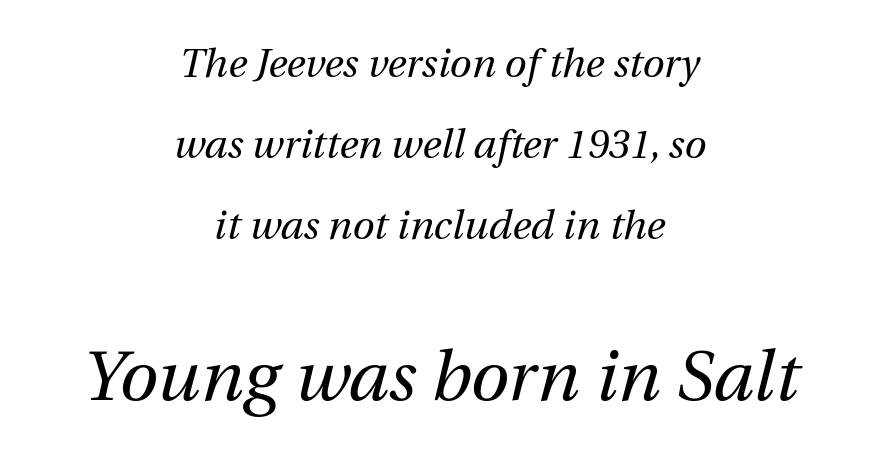
Q: Is the text bold? A: No.
Q: Is the text italic (slanted)? A: Yes, it leans right by about 13 degrees.
Q: Is the text underlined? A: No.
Q: How is the paragraph aligned? A: Centered.
Q: Is the spacing between letters normal or unusually wide? A: Normal.
Q: Is the spacing between lines tight, normal or loose? A: Loose.
Q: Which block of text is set in a larger size, the first (top) or the second (bottom)? A: The second (bottom) one.
Q: Width (condensed, normal, or wide)? A: Normal.
Q: Stroke contrast? A: Medium.
Q: x-height? A: Medium.
Q: Monospaced? A: No.
